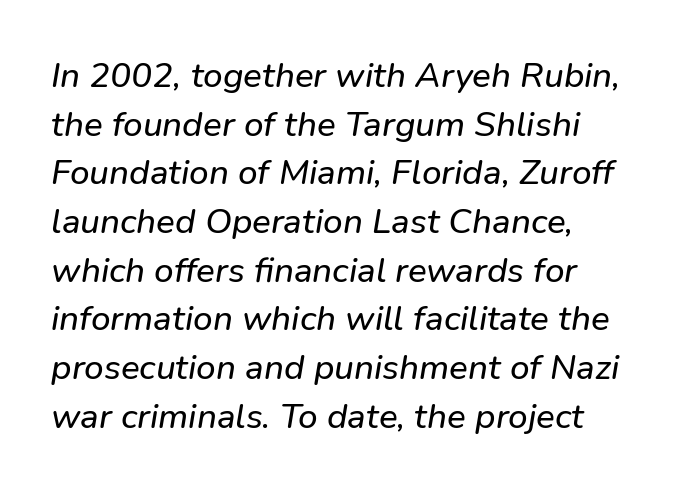
A clean baseline with only descenders dipping below it. This rendering leaves character spacing at its baseline value. The letters advance in unequal steps, a hallmark of proportional type. Interline gaps are of average width in this sample. The rag falls on the right side of this text block. Would a proofreader flag this as italicized? Yes.
